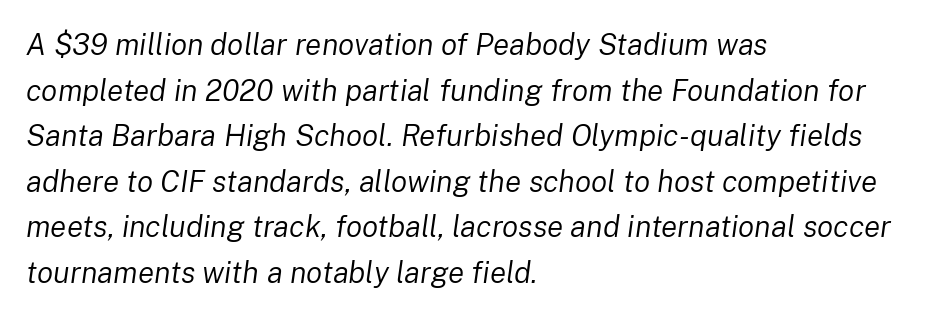
The gaps between neighbouring characters are ordinary and unremarkable. The lines are quadded left. The face used here has a pronounced slope to its letters. Lines of text with bare space underneath. What's the leading like? Ordinary, nothing unusual.
